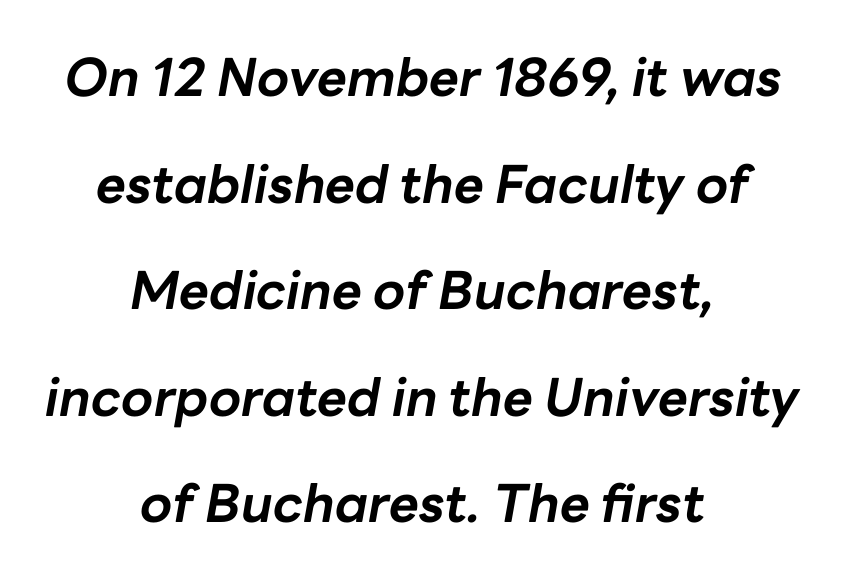
The image shows 52 px bold type, italic (leaning right); set centered, loose line spacing (2.05x), normal letter spacing, not underlined; low stroke contrast and a medium x-height.
